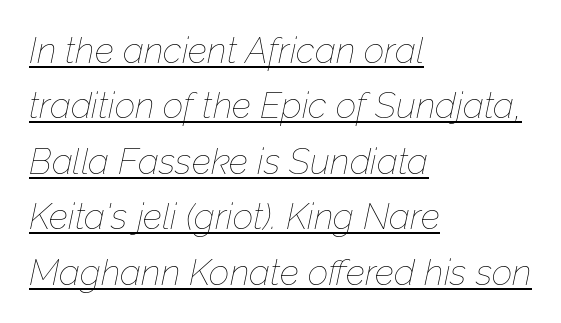
Casual observation: everything's shoved over to the left. Notice how the stems are inclined rather than vertical — that's the hallmark of italics. Is this a heavy cut? Hardly; it is regular or lighter. This is underlined copy, the kind a proofreader might mark for attention. You could not count columns in this text — the font is proportionally spaced.
